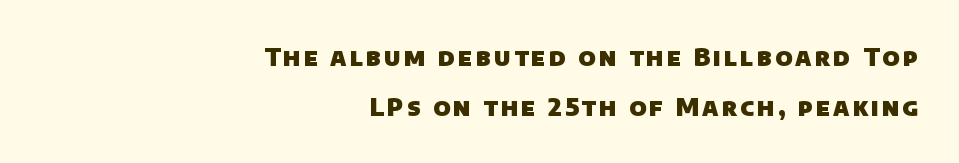
Just letters on the line, the space beneath them empty. The letters are bold, with thick, heavy strokes. The lines are quadded right. Line spacing here is loose.
